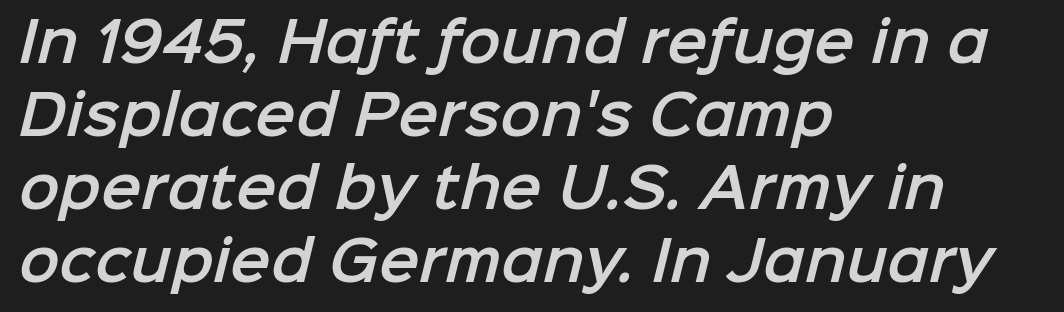
The image shows 54 px sans-serif type; set left-aligned, normal line spacing (1.35x), normal letter spacing, not underlined; low stroke contrast and a medium x-height.
